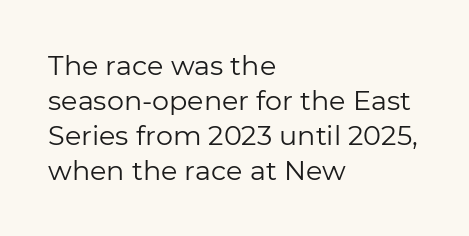
Style check: upright. Plain, unruled lines of type. The paragraph has a hard left edge and a soft right edge. This rendering leaves character spacing at its baseline value. A typesetter would call this leading conventional body-copy spacing. These glyphs show unthickened strokes, regular width or finer.
